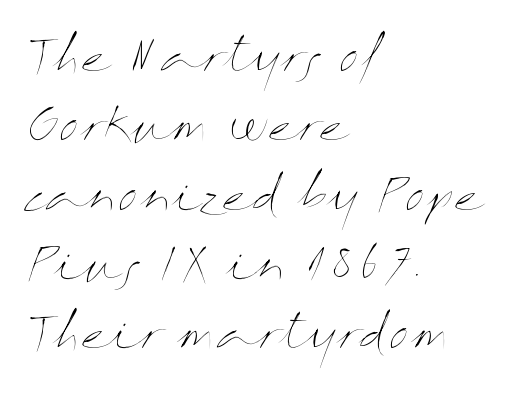
Glyph-to-glyph distance matches everyday printed text. Do the characters align in a grid? No, the font is proportional. Quick note: interline space is typical. A light-to-regular cut is what we see here. This rendering uses left alignment, leaving the right contour irregular.
